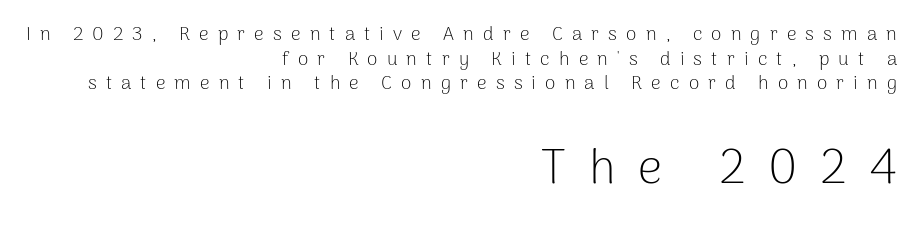
The image shows 48 px light sans-serif type, upright; set right-aligned, normal line spacing (1.3x), unusually wide letter spacing (+0.48 em), not underlined; the second (bottom) block is 2.53x larger; low stroke contrast and a medium x-height.
